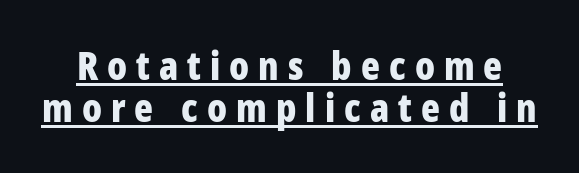
Q: Is the text bold? A: Yes.
Q: Is the text italic (slanted)? A: No, it is upright.
Q: Is the typeface a serif or a sans-serif typeface? A: Sans-serif.
Q: Is the text underlined? A: Yes.
Q: Is the spacing between letters normal or unusually wide? A: Unusually wide.
Q: Is the spacing between lines tight, normal or loose? A: Tight.
Q: Width (condensed, normal, or wide)? A: Condensed.
Q: Stroke contrast? A: Low.
Q: x-height? A: Medium.
Q: Monospaced? A: No.
